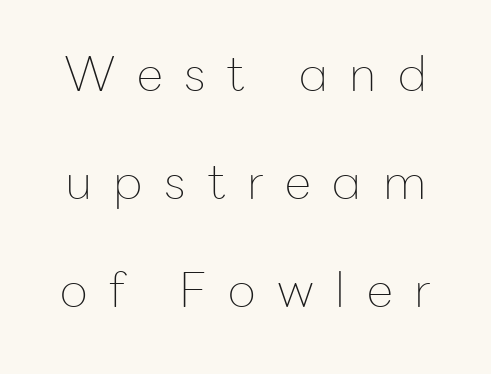
{"serif": "no", "italic": "no", "bold": "no", "weight": "thin", "width": "normal", "stroke_contrast": "low", "x_height": "medium", "monospaced": "no", "underline": "no", "line_spacing": "loose", "line_spacing_ratio": 2.25, "letter_spacing": "wide", "letter_spacing_em": 0.45, "glyph_px": 48}
